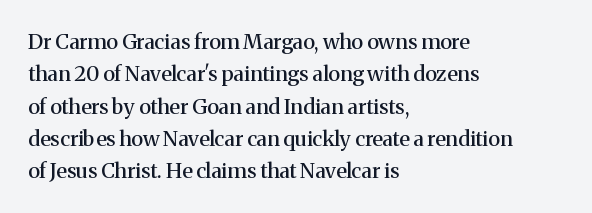
The image shows 21 px text type, upright; set left-aligned, normal line spacing (1.54x), normal letter spacing, not underlined.
